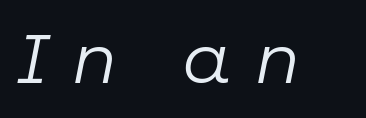
The glyphs look as if they've been sheared to an angle. Substantial extra tracking has been applied to these lines. Has an underline been added? It has not. On a weight scale, this lands at 450 or below. Is this a fixed-width face? No — the glyphs have proportional, varying widths.
